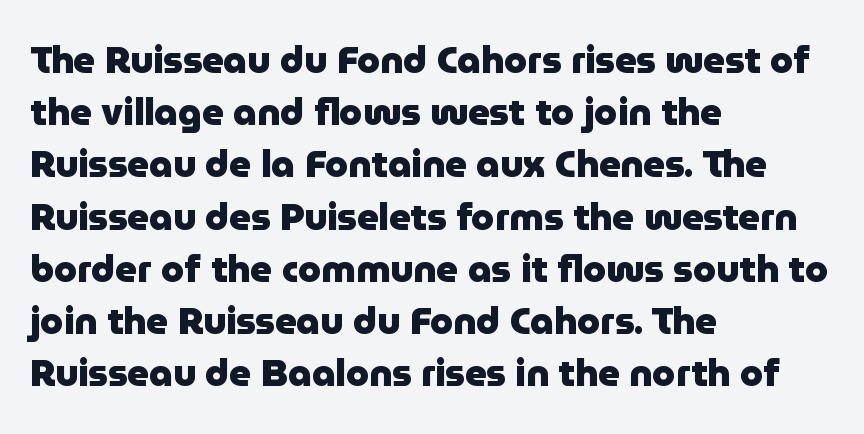
The image shows 37 px heavy sans-serif type, upright; set left-aligned, normal line spacing (1.41x), normal letter spacing, not underlined; low stroke contrast and a medium x-height.
